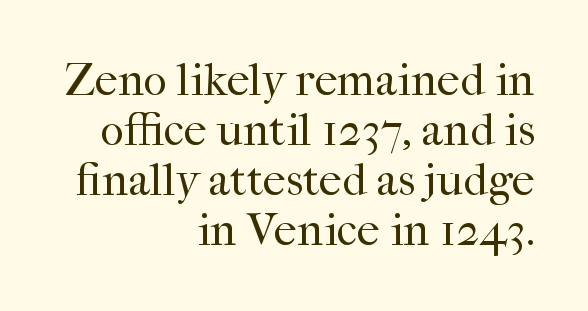
The letters look calm and open, with moderate or lighter stems. Visually the block forms a straight wall on the right and a jagged coastline on the left. Horizontal bands of white between lines are thin slivers. This sample has the flowing, uneven cadence of proportional lettering.
